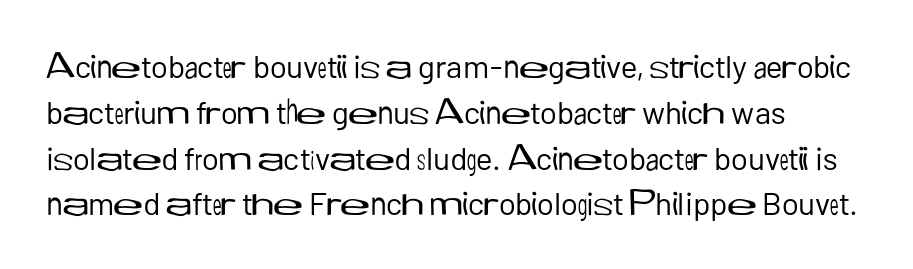
Q: Is the text bold? A: No.
Q: Is the text italic (slanted)? A: No, it is upright.
Q: Is the typeface a serif or a sans-serif typeface? A: Sans-serif.
Q: Is the text underlined? A: No.
Q: Is the spacing between letters normal or unusually wide? A: Normal.
Q: Is the spacing between lines tight, normal or loose? A: Normal.
Q: Width (condensed, normal, or wide)? A: Normal.
Q: Stroke contrast? A: Low.
Q: x-height? A: Medium.
Q: Monospaced? A: No.
